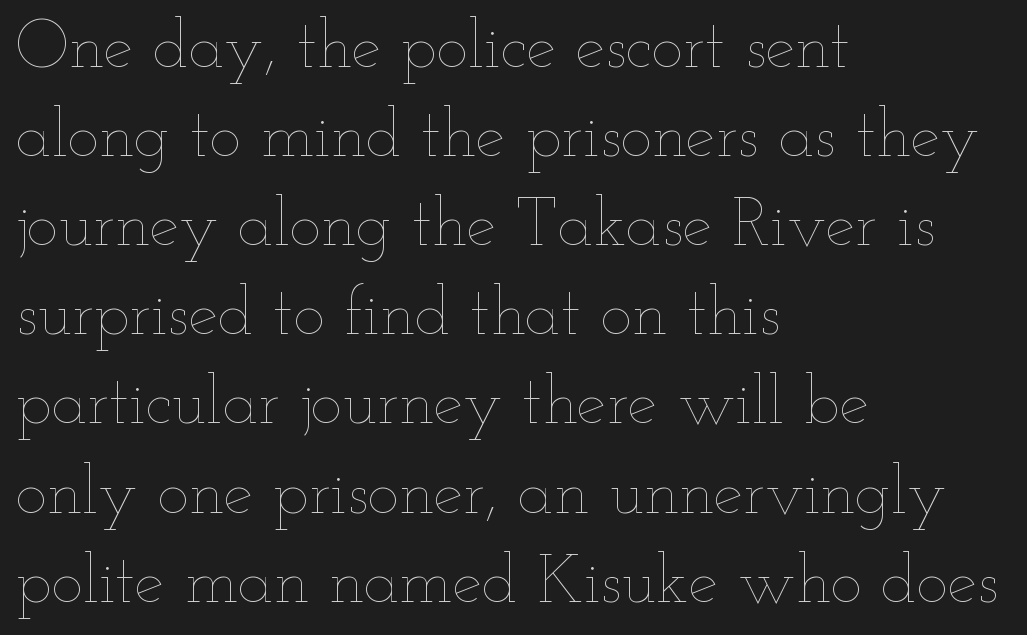
The image shows 67 px thin, wide type, upright; set left-aligned, normal line spacing (1.33x), normal letter spacing, not underlined; low stroke contrast and a small x-height.
